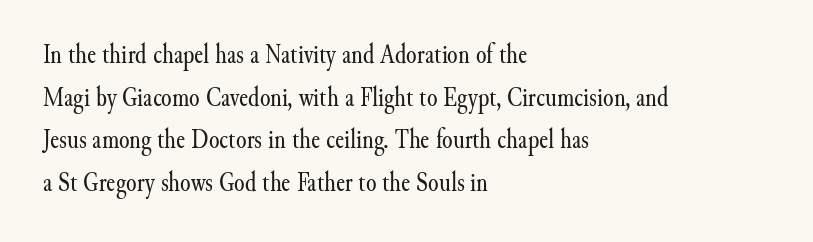
The ragged edge is on the right, which tells us the setting is flush left. Vertical strokes here are truly vertical. Heaviness? Minimal to ordinary, like unemphasized prose. Lines of text with bare space underneath.
